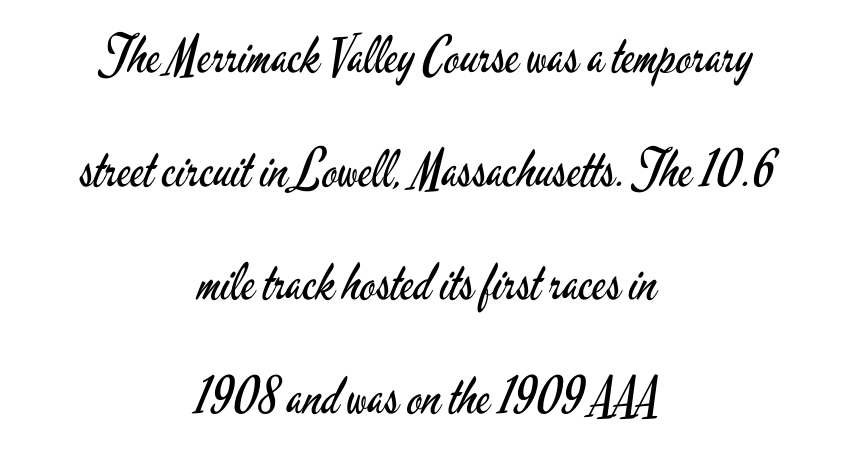
The image shows 51 px regular-weight, condensed sans-serif type; set centered, loose line spacing (2.23x), normal letter spacing, not underlined; low stroke contrast and a small x-height.
